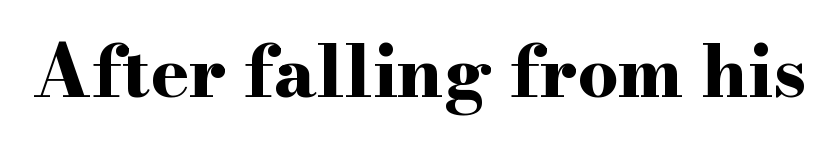
Q: Is the text bold? A: Yes.
Q: Is the text italic (slanted)? A: No, it is upright.
Q: Is the typeface a serif or a sans-serif typeface? A: Serif.
Q: Is the text underlined? A: No.
Q: Is the spacing between letters normal or unusually wide? A: Normal.
Q: Width (condensed, normal, or wide)? A: Wide.
Q: Stroke contrast? A: High.
Q: x-height? A: Small.
Q: Monospaced? A: No.
